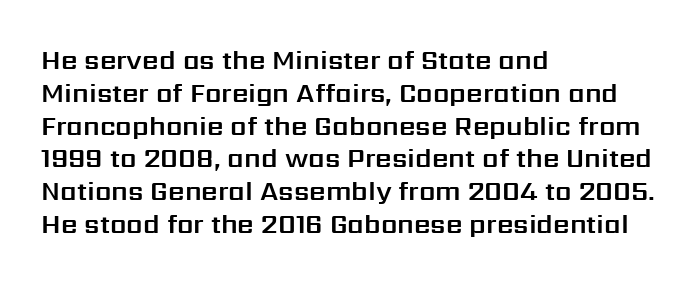
Q: Is the text italic (slanted)? A: No, it is upright.
Q: Is the text underlined? A: No.
Q: How is the paragraph aligned? A: Left-aligned.
Q: Is the spacing between letters normal or unusually wide? A: Normal.
Q: Is the spacing between lines tight, normal or loose? A: Normal.
